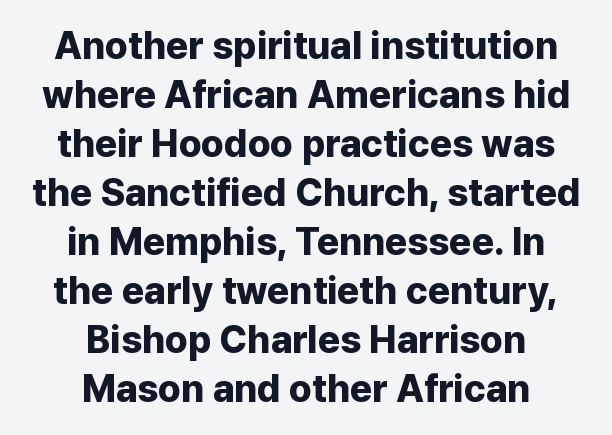
The image shows 38 px bold sans-serif type, upright; set centered, normal line spacing (1.29x), normal letter spacing, not underlined; low stroke contrast and a medium x-height.
